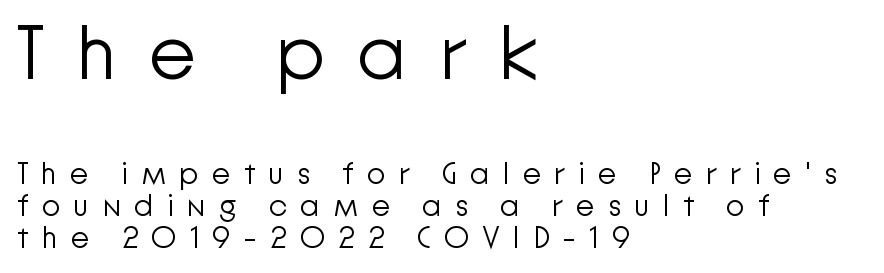
Q: Is the text bold? A: No.
Q: Is the text italic (slanted)? A: No, it is upright.
Q: Is the typeface a serif or a sans-serif typeface? A: Sans-serif.
Q: Is the text underlined? A: No.
Q: How is the paragraph aligned? A: Left-aligned.
Q: Is the spacing between letters normal or unusually wide? A: Unusually wide.
Q: Is the spacing between lines tight, normal or loose? A: Tight.
Q: Which block of text is set in a larger size, the first (top) or the second (bottom)? A: The first (top) one.
Q: Width (condensed, normal, or wide)? A: Normal.
Q: Stroke contrast? A: Low.
Q: x-height? A: Medium.
Q: Monospaced? A: No.
